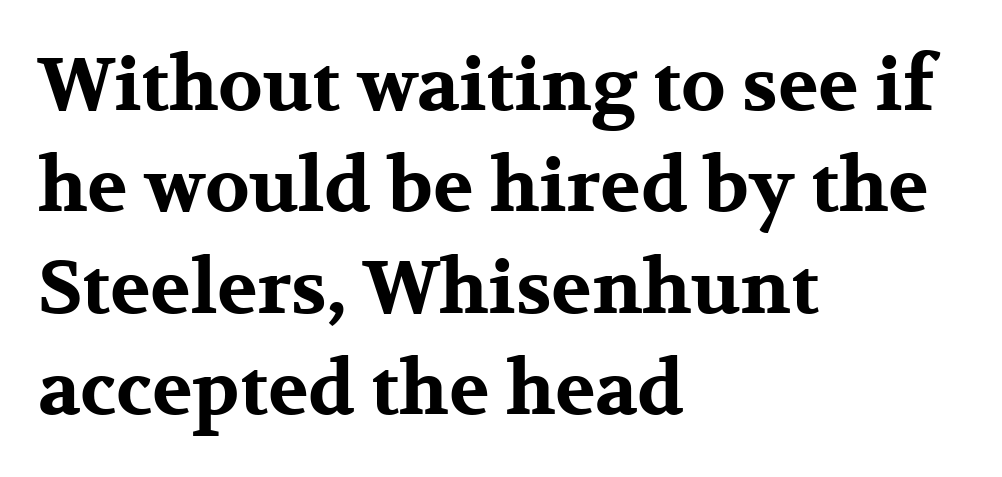
The image shows 74 px bold, wide serif type, upright; set left-aligned, normal line spacing (1.37x), normal letter spacing, not underlined; medium stroke contrast and a medium x-height.
